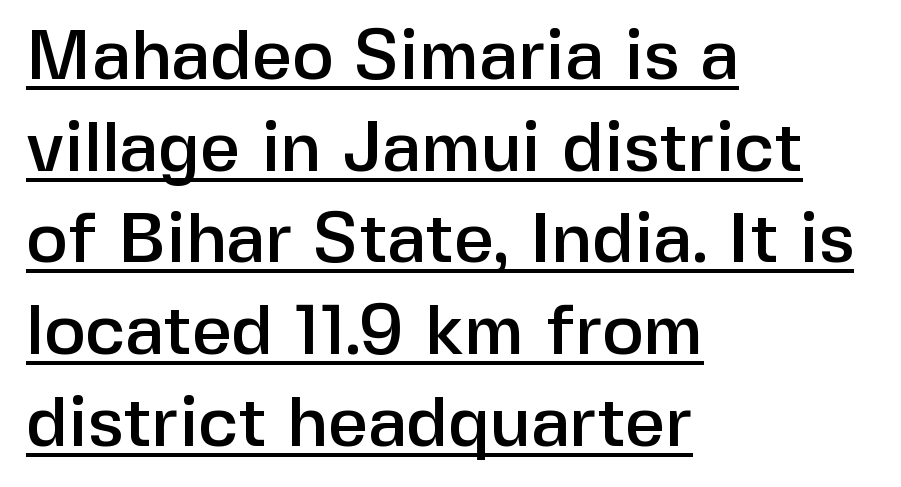
{"serif": "no", "italic": "no", "width": "normal", "stroke_contrast": "low", "x_height": "medium", "monospaced": "no", "underline": "yes", "align": "left", "line_spacing": "normal", "line_spacing_ratio": 1.31, "letter_spacing": "normal", "letter_spacing_em": 0.0, "glyph_px": 70}
